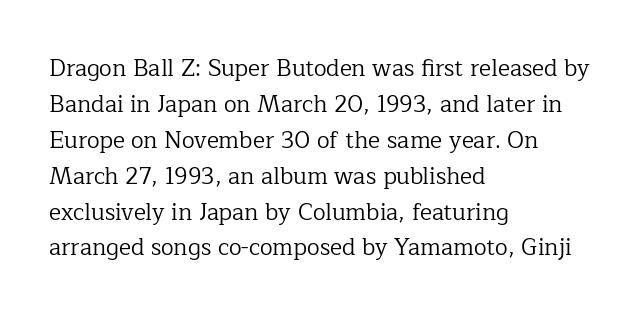
{"italic": "no", "bold": "no", "underline": "no", "align": "left", "line_spacing": "normal", "line_spacing_ratio": 1.56, "letter_spacing": "normal", "letter_spacing_em": 0.0, "glyph_px": 23}
